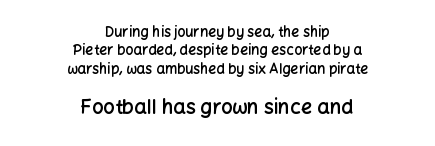
The image shows 20 px text type, upright; set centered, normal line spacing (1.31x), normal letter spacing, not underlined; the second (bottom) block is 1.43x larger.
